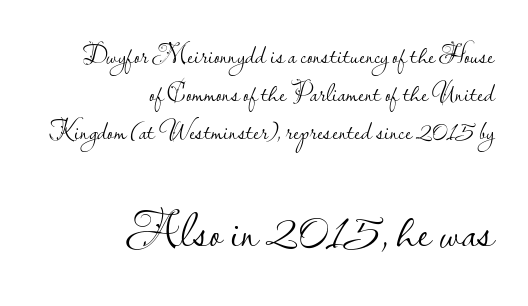
Glyph-to-glyph distance matches everyday printed text. The second block has been scaled up relative to the first. If you measured baseline to baseline, you'd find a middling distance. Weight: not bold — regular or lighter.
